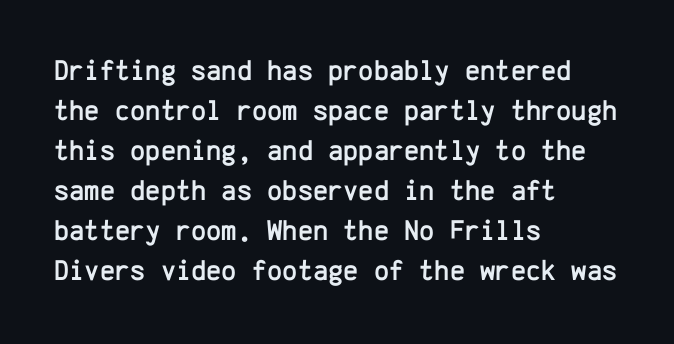
Q: Is the text italic (slanted)? A: No, it is upright.
Q: Is the typeface a serif or a sans-serif typeface? A: Sans-serif.
Q: Is the text underlined? A: No.
Q: How is the paragraph aligned? A: Left-aligned.
Q: Is the spacing between letters normal or unusually wide? A: Normal.
Q: Is the spacing between lines tight, normal or loose? A: Normal.
Q: Width (condensed, normal, or wide)? A: Normal.
Q: Stroke contrast? A: Low.
Q: x-height? A: Medium.
Q: Monospaced? A: Yes.
